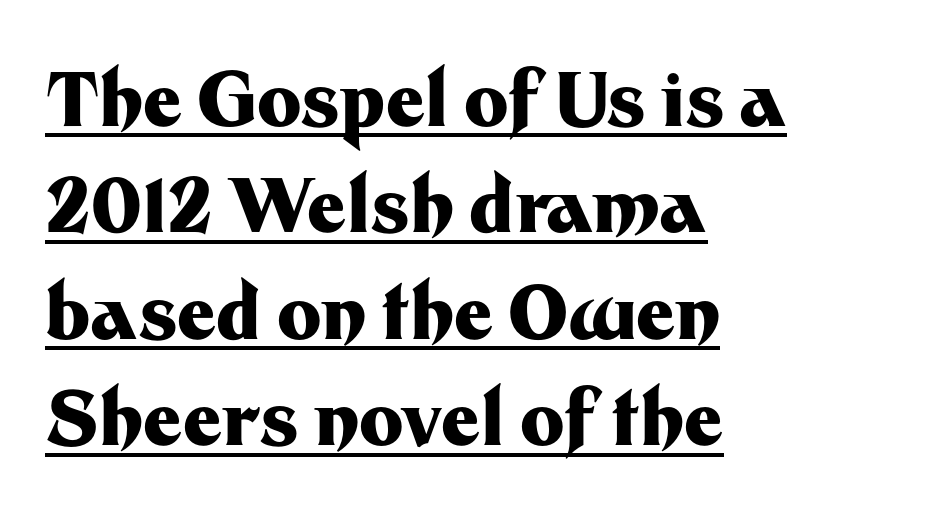
Between one letter and the next there's only the usual sliver of space. You could not count columns in this text — the font is proportionally spaced. Line spacing here is normal. If you drew a line through each stem, it would be perfectly vertical. A student would call this left alignment; a typographer would say flush left, rag right. A baseline rule has been typeset under these characters.
